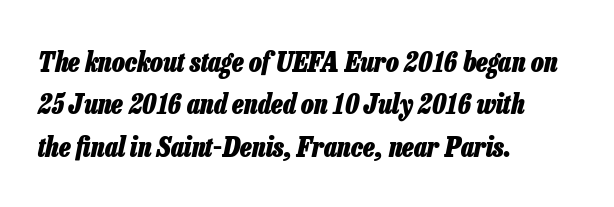
The image shows 27 px bold type, italic (leaning right); set left-aligned, normal line spacing (1.57x), normal letter spacing, not underlined.
